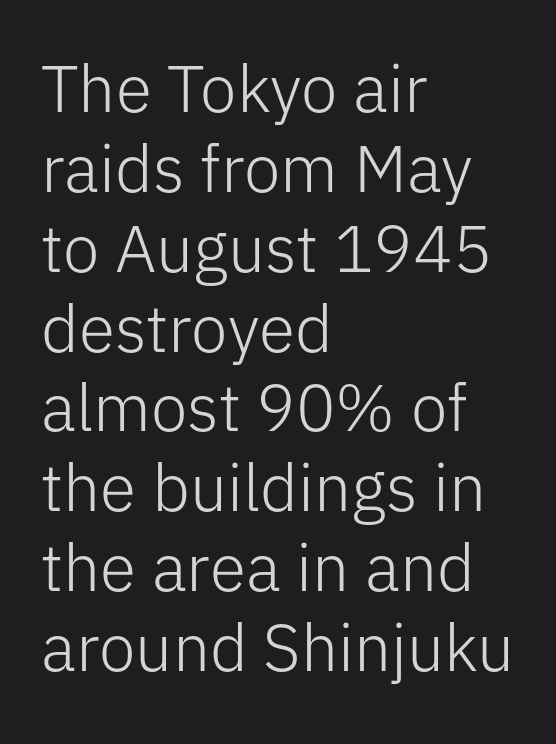
{"serif": "no", "italic": "no", "bold": "no", "weight": "light", "width": "normal", "stroke_contrast": "low", "x_height": "medium", "monospaced": "no", "underline": "no", "align": "left", "line_spacing_ratio": 1.21, "letter_spacing": "normal", "letter_spacing_em": 0.0, "glyph_px": 66}
